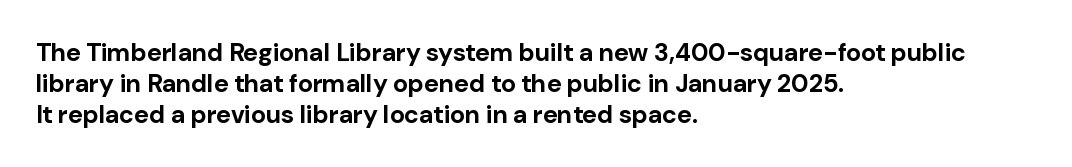
Q: Is the text bold? A: Yes.
Q: Is the text italic (slanted)? A: No, it is upright.
Q: Is the text underlined? A: No.
Q: How is the paragraph aligned? A: Left-aligned.
Q: Is the spacing between letters normal or unusually wide? A: Normal.
